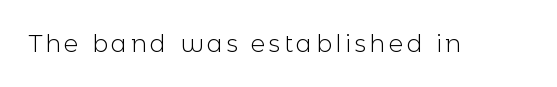
Q: Is the text bold? A: No.
Q: Is the text italic (slanted)? A: No, it is upright.
Q: Is the text underlined? A: No.
